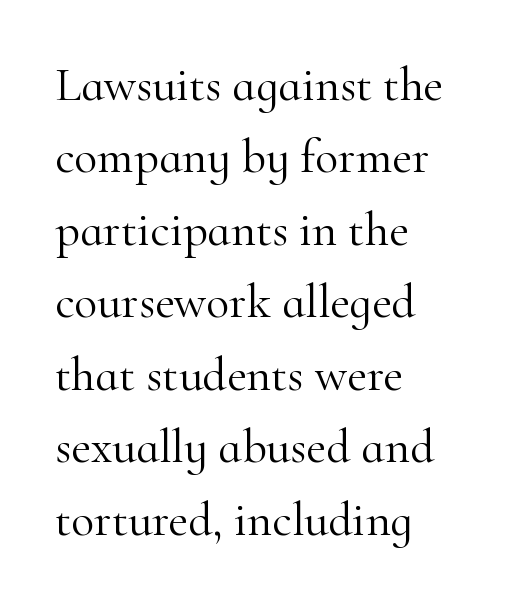
Q: Is the text bold? A: No.
Q: Is the text italic (slanted)? A: No, it is upright.
Q: Is the typeface a serif or a sans-serif typeface? A: Serif.
Q: Is the text underlined? A: No.
Q: How is the paragraph aligned? A: Left-aligned.
Q: Is the spacing between letters normal or unusually wide? A: Normal.
Q: Is the spacing between lines tight, normal or loose? A: Normal.
Q: Width (condensed, normal, or wide)? A: Normal.
Q: Stroke contrast? A: High.
Q: x-height? A: Small.
Q: Monospaced? A: No.
